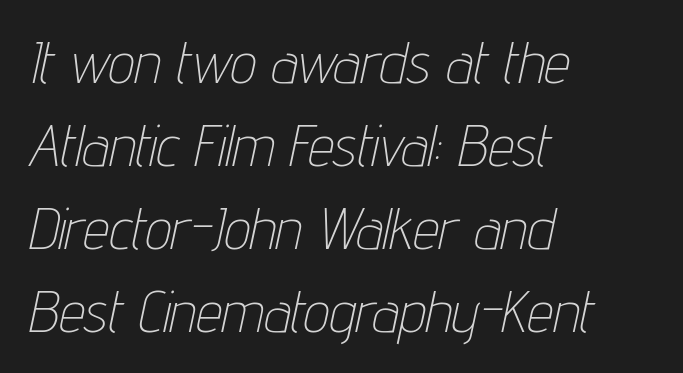
The image shows 58 px thin, condensed type, italic (leaning right); set left-aligned, normal line spacing (1.43x), normal letter spacing, not underlined; low stroke contrast and a medium x-height.
